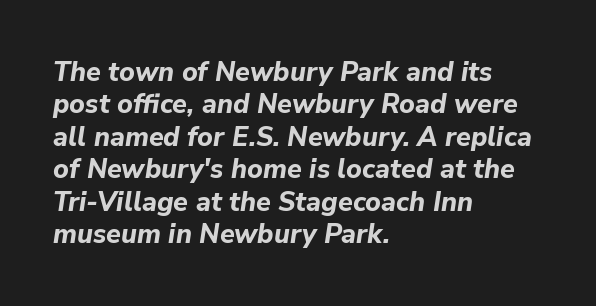
The image shows 27 px bold type, italic (leaning right); set left-aligned, line spacing 1.2x, normal letter spacing, not underlined.
